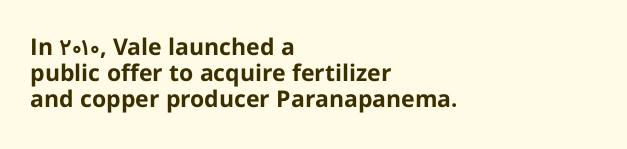
A classic flush-left, rag-right setting is used for this passage. Line spacing here is tight. A typesetter would mark this as roman, not italic. Compared with typical body copy, the letter spacing here is the same. Strokes here are thick enough to call this a true bold. Glance below the letters and you will spot only blank space.
